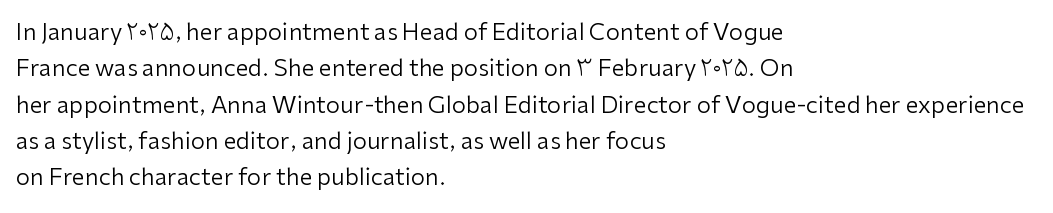
{"italic": "no", "bold": "no", "underline": "no", "align": "left", "line_spacing": "normal", "line_spacing_ratio": 1.58, "letter_spacing": "normal", "letter_spacing_em": 0.0, "glyph_px": 23}
